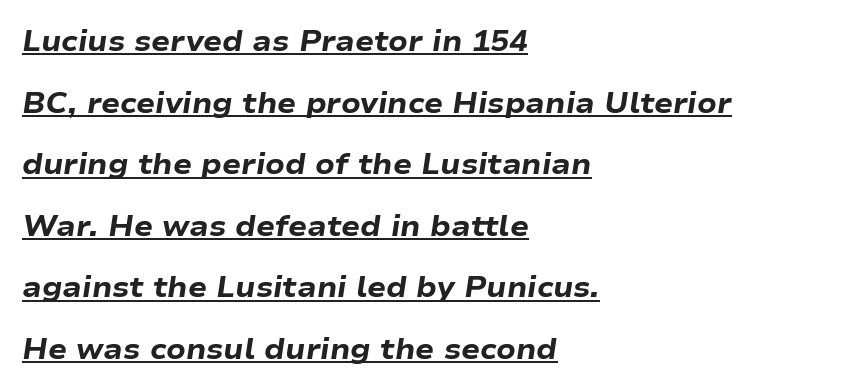
Honestly, the underline is the first thing you notice here. Style check: oblique. Caption: multi-line text, flush left, ragged right. The letters advance in unequal steps, a hallmark of proportional type. Caption: bold face, heavy strokes. There is no visible air inserted between adjacent glyphs.
